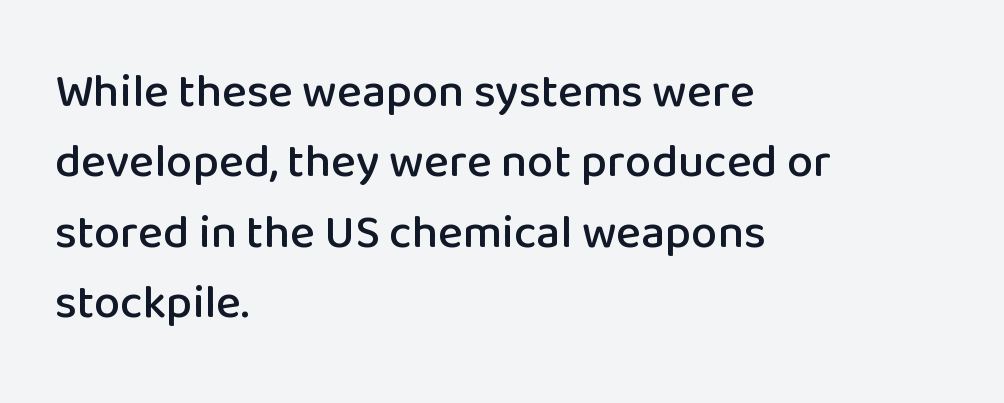
{"serif": "no", "italic": "no", "width": "normal", "stroke_contrast": "low", "x_height": "medium", "monospaced": "no", "underline": "no", "align": "left", "line_spacing": "normal", "line_spacing_ratio": 1.5, "letter_spacing": "normal", "letter_spacing_em": 0.0, "glyph_px": 47}
